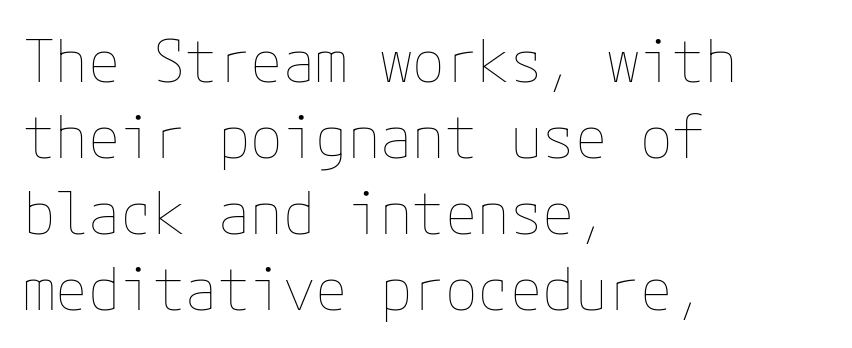
Q: Is the text bold? A: No.
Q: Is the text italic (slanted)? A: No, it is upright.
Q: Is the text underlined? A: No.
Q: How is the paragraph aligned? A: Left-aligned.
Q: Is the spacing between letters normal or unusually wide? A: Normal.
Q: Is the spacing between lines tight, normal or loose? A: Normal.
Q: Width (condensed, normal, or wide)? A: Normal.
Q: Stroke contrast? A: Low.
Q: x-height? A: Medium.
